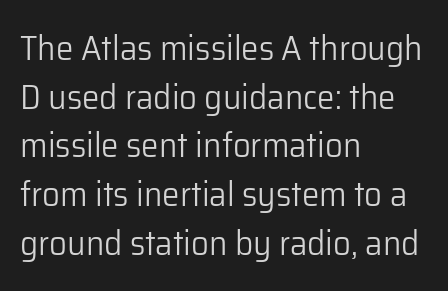
{"serif": "no", "italic": "no", "bold": "no", "weight": "light", "width": "normal", "stroke_contrast": "low", "x_height": "medium", "monospaced": "no", "underline": "no", "align": "left", "line_spacing": "normal", "line_spacing_ratio": 1.39, "letter_spacing": "normal", "letter_spacing_em": 0.0, "glyph_px": 35}
